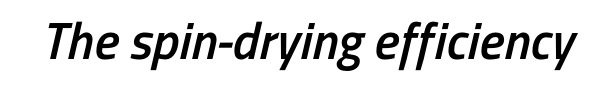
Q: Is the text bold? A: Semi-bold.
Q: Is the typeface a serif or a sans-serif typeface? A: Sans-serif.
Q: Is the text underlined? A: No.
Q: Is the spacing between letters normal or unusually wide? A: Normal.
Q: Width (condensed, normal, or wide)? A: Condensed.
Q: Stroke contrast? A: Low.
Q: x-height? A: Medium.
Q: Monospaced? A: No.
